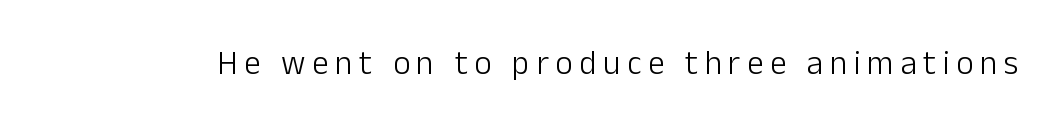
Nope, not italic — everything's standing straight. The space directly below the letters is spotless. The letters advance in unequal steps, a hallmark of proportional type. The weight would be labelled regular, book, light, or lighter still. Classification — sans serif. In terms of letterspacing, this is a distinctly airy, spread setting.
